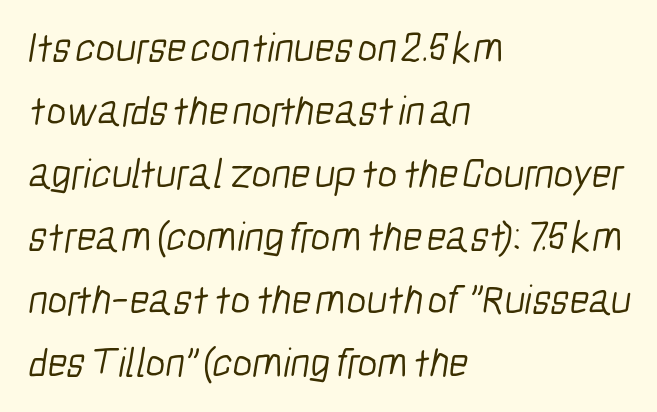
Q: Is the text bold? A: No.
Q: Is the typeface a serif or a sans-serif typeface? A: Sans-serif.
Q: Is the text underlined? A: No.
Q: How is the paragraph aligned? A: Left-aligned.
Q: Is the spacing between letters normal or unusually wide? A: Normal.
Q: Is the spacing between lines tight, normal or loose? A: Normal.
Q: Width (condensed, normal, or wide)? A: Condensed.
Q: Stroke contrast? A: Low.
Q: x-height? A: Medium.
Q: Monospaced? A: No.
